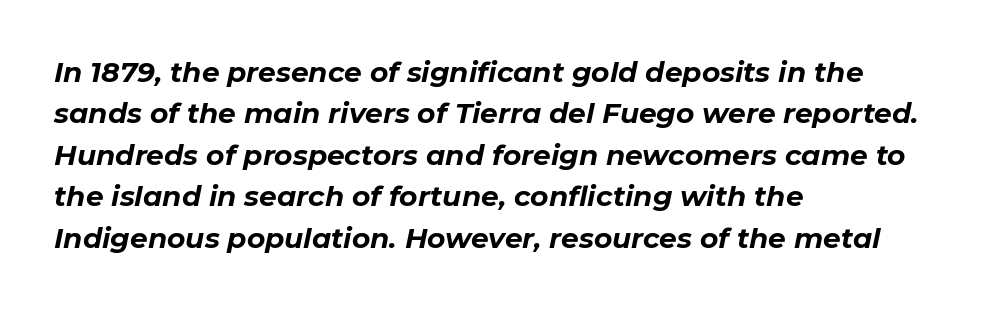
Regular leading. Character widths vary here, with narrow letters taking less room than wide ones. This rendering uses left alignment, leaving the right contour irregular. Strokes here are thick enough to call this a true bold. Clear beneath every line of the passage. Spacing between characters is what you'd get straight out of the box.
